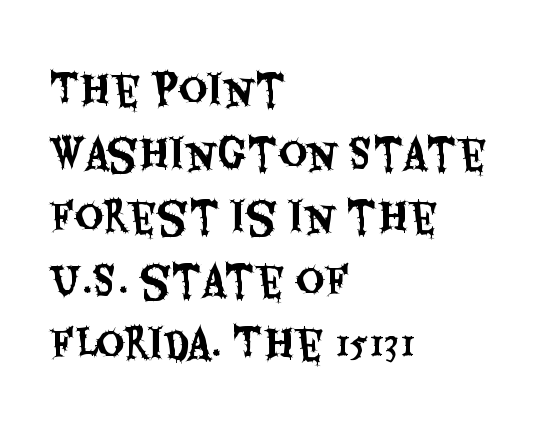
Q: Is the text italic (slanted)? A: No, it is upright.
Q: Is the typeface a serif or a sans-serif typeface? A: Sans-serif.
Q: Is the text underlined? A: No.
Q: How is the paragraph aligned? A: Left-aligned.
Q: Is the spacing between letters normal or unusually wide? A: Normal.
Q: Is the spacing between lines tight, normal or loose? A: Normal.
Q: Width (condensed, normal, or wide)? A: Condensed.
Q: Stroke contrast? A: Medium.
Q: x-height? A: Large.
Q: Monospaced? A: No.
